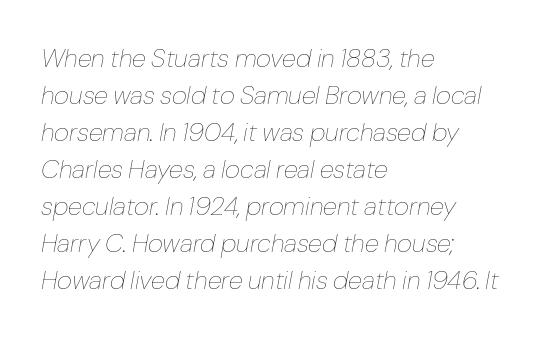
Q: Is the text bold? A: No.
Q: Is the text italic (slanted)? A: Yes, it leans right by about 10 degrees.
Q: Is the text underlined? A: No.
Q: How is the paragraph aligned? A: Left-aligned.
Q: Is the spacing between letters normal or unusually wide? A: Normal.
Q: Is the spacing between lines tight, normal or loose? A: Normal.
